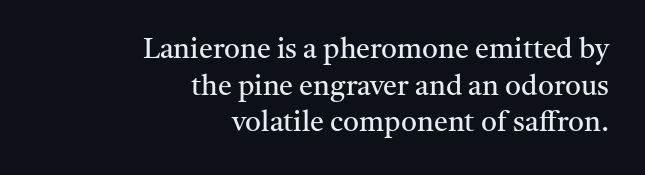
Q: Is the text bold? A: No.
Q: Is the text italic (slanted)? A: No, it is upright.
Q: Is the typeface a serif or a sans-serif typeface? A: Serif.
Q: Is the text underlined? A: No.
Q: How is the paragraph aligned? A: Right-aligned.
Q: Is the spacing between letters normal or unusually wide? A: Normal.
Q: Is the spacing between lines tight, normal or loose? A: Normal.
Q: Width (condensed, normal, or wide)? A: Normal.
Q: Stroke contrast? A: Medium.
Q: x-height? A: Medium.
Q: Monospaced? A: No.
